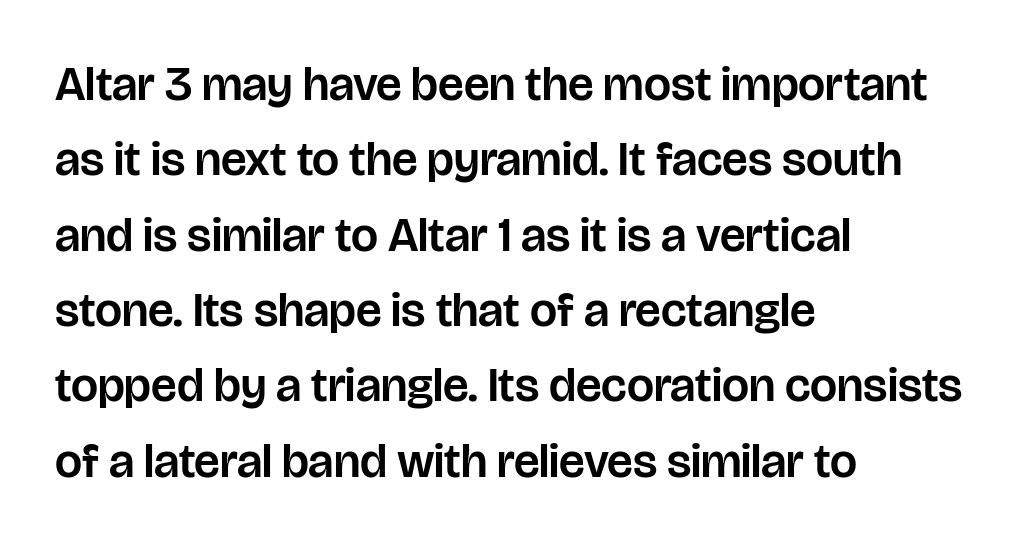
The image shows 48 px sans-serif type, upright; set left-aligned, normal line spacing (1.57x), normal letter spacing, not underlined; low stroke contrast and a large x-height.
